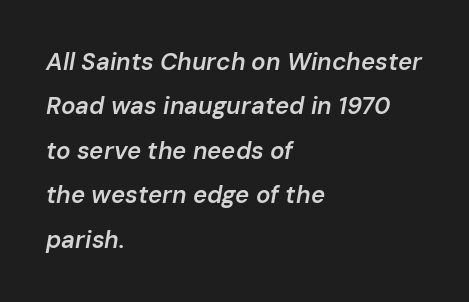
Style check: oblique. The gaps between neighbouring characters are ordinary and unremarkable. The characters look somewhat weighty, a semibold short of true bold. Horizontal alignment here is leftward, the default for most running prose. Rule under the text: the space is simply empty.
